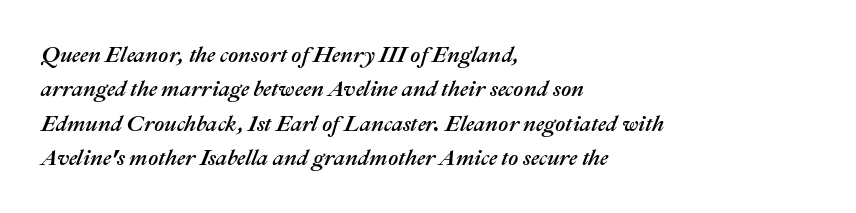
Any mark beneath the type? The region is blank. The passage shown leans; its letterforms are oblique. Tracking here is standard; glyphs follow each other at the usual distance. The vertical gap from one line to the next is medium. Short and long lines alike share a common starting point at left.
